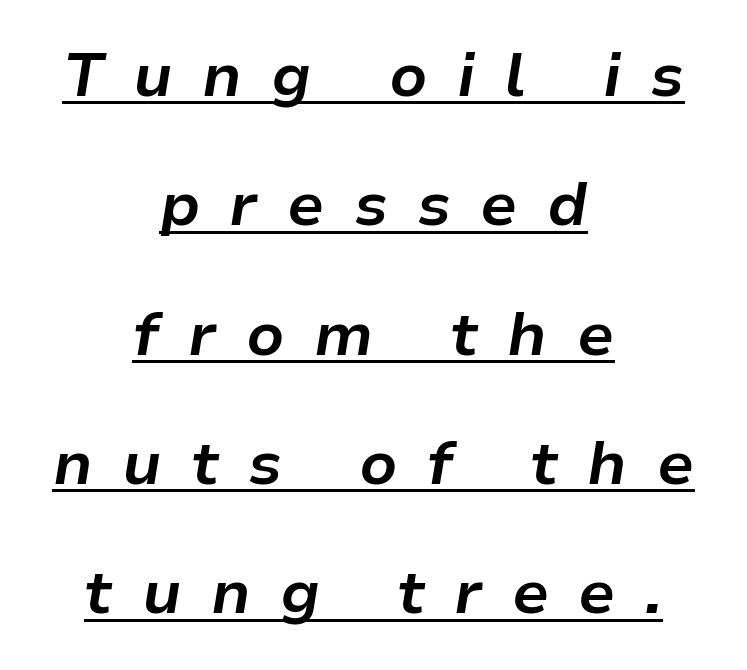
A typesetter would mark this as italic. Notice the wide empty band between every row — that's loose leading. The letters are spread apart with noticeably loose tracking. The rendering uses the underline text-decoration. Caption: multi-line text, centered on the measure. Every letter is thick-stroked: bold, no question.
